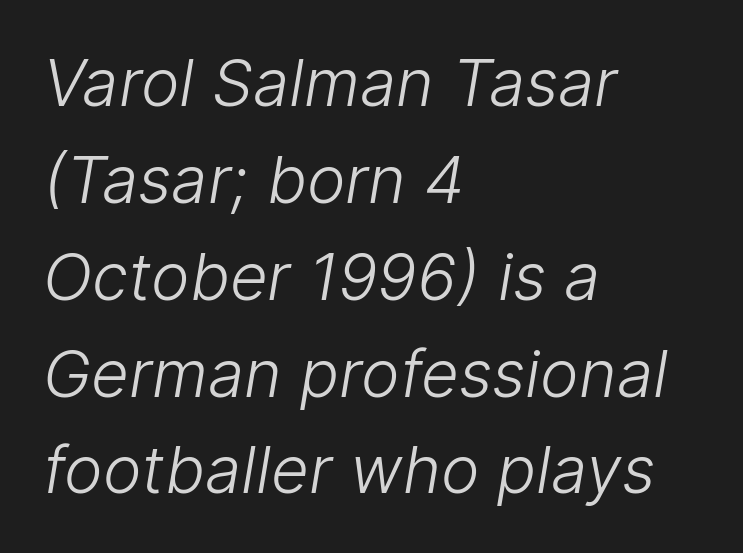
This reads as an unemphasized weight, regular at the heaviest. Proportional: the letters do not fall into vertical columns. Unmarked baselines from the first word to the last. In CSS terms this would be text-align: left. The letters carry no serifs — their stems end cleanly without finishing strokes. Compared with typical body copy, the letter spacing here is the same.
